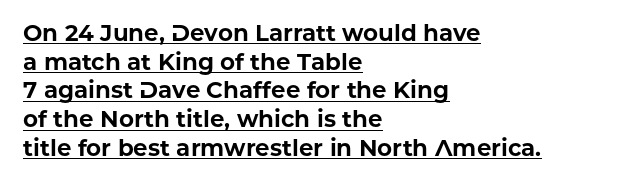
{"italic": "no", "bold": "yes", "underline": "yes", "align": "left", "line_spacing": "normal", "line_spacing_ratio": 1.25, "letter_spacing": "normal", "letter_spacing_em": 0.0, "glyph_px": 23}
